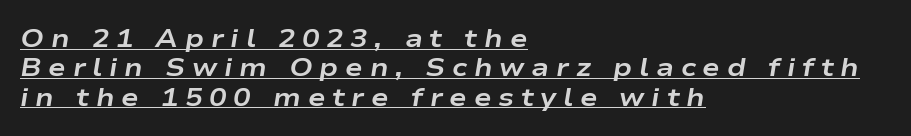
Each new line begins almost immediately beneath the previous one. Display-style spreading of the glyphs; the letterfit is very open. Line starts are locked; line ends wander. A rule runs beneath these lines of type.
